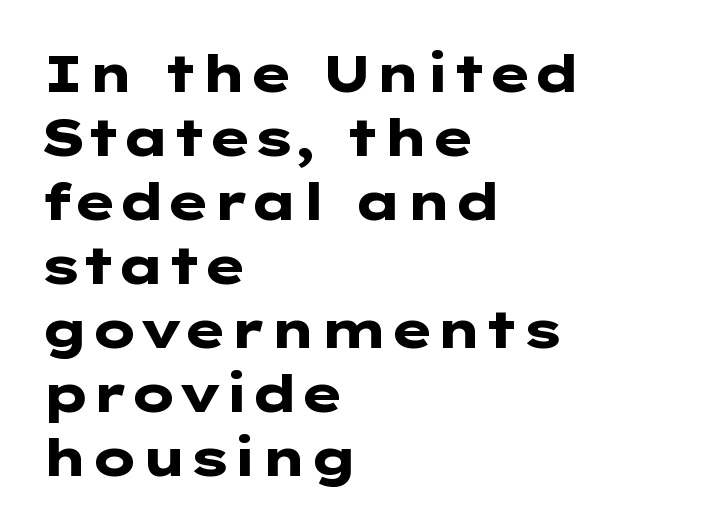
The image shows 52 px heavy, wide sans-serif type, upright; set left-aligned, line spacing 1.23x, normal letter spacing, not underlined; low stroke contrast and a medium x-height.
